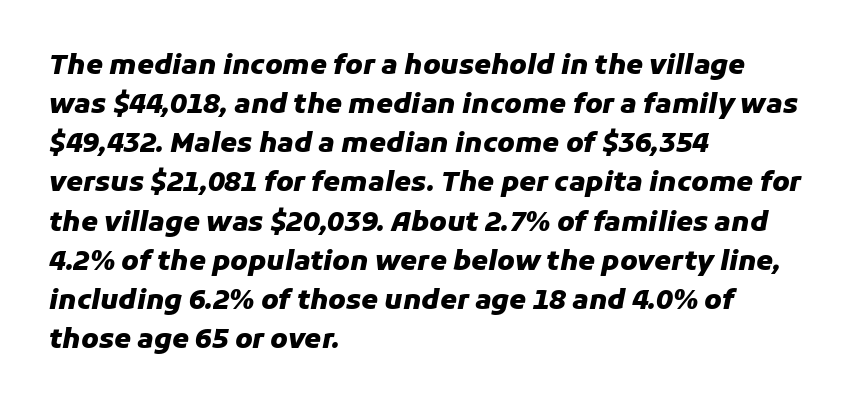
{"italic": "yes", "lean": "right", "slant_degrees": 11, "bold": "yes", "underline": "no", "align": "left", "line_spacing": "normal", "line_spacing_ratio": 1.45, "letter_spacing": "normal", "letter_spacing_em": 0.0, "glyph_px": 27}
